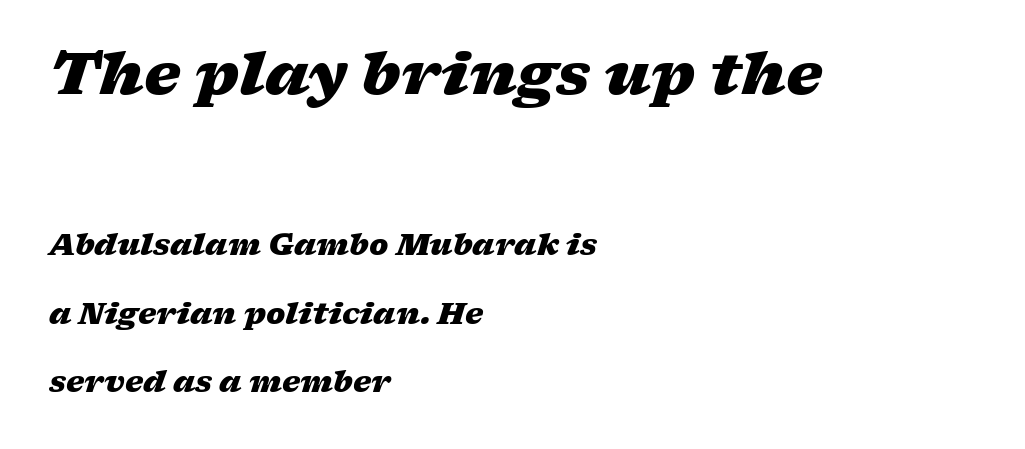
The image shows 58 px heavy, wide type, italic (leaning right); set left-aligned, loose line spacing (2.36x), normal letter spacing, not underlined; the first (top) block is 2.0x larger; low stroke contrast and a medium x-height.
